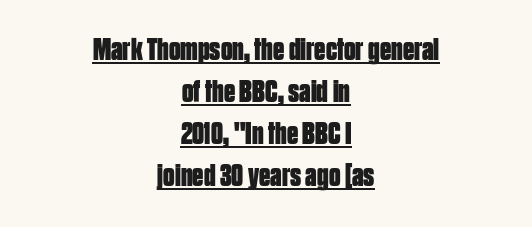
The image shows 32 px bold, condensed sans-serif type, upright; set centered, normal line spacing (1.31x), normal letter spacing, underlined; low stroke contrast and a large x-height.
